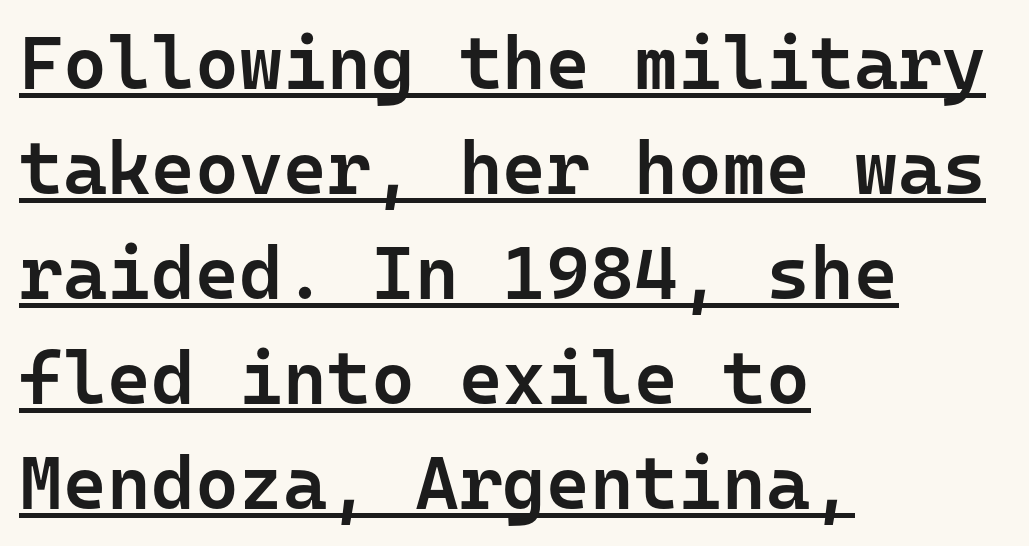
{"serif": "no", "italic": "no", "bold": "semi", "weight": "semibold", "width": "normal", "stroke_contrast": "low", "x_height": "medium", "monospaced": "yes", "underline": "yes", "align": "left", "line_spacing": "normal", "line_spacing_ratio": 1.4, "letter_spacing": "normal", "letter_spacing_em": 0.0, "glyph_px": 75}
